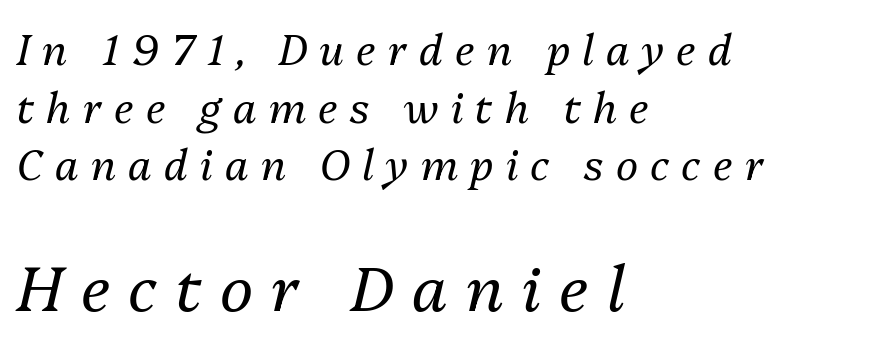
Look at the tracking — it's clearly loosened, letters drifting apart. This sample keeps an unexceptional amount of space between lines. The second block has been scaled up relative to the first. Unbolded letterforms with no extra heft. Decoration check: the copy has no underline. The axis of the letterforms is tilted away from vertical.
